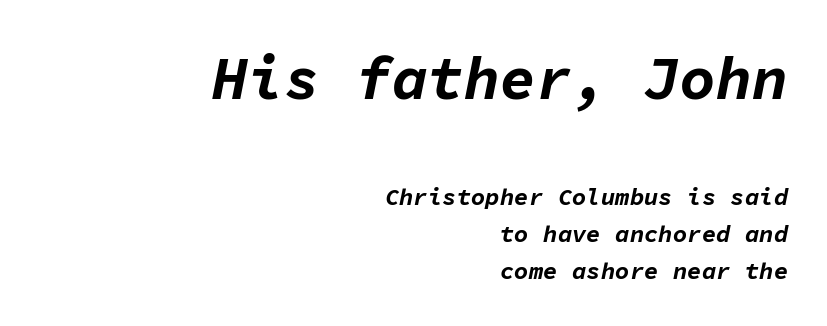
Whoever set this chose a conventional vertical rhythm. Visually, the top section dominates because its glyphs are scaled up. Slanted lettering throughout. Decoration check: the copy has no underline. Teacher's note: observe the even right margin — that is flush-right alignment. The typesetting leans heavy: a genuine bold.
